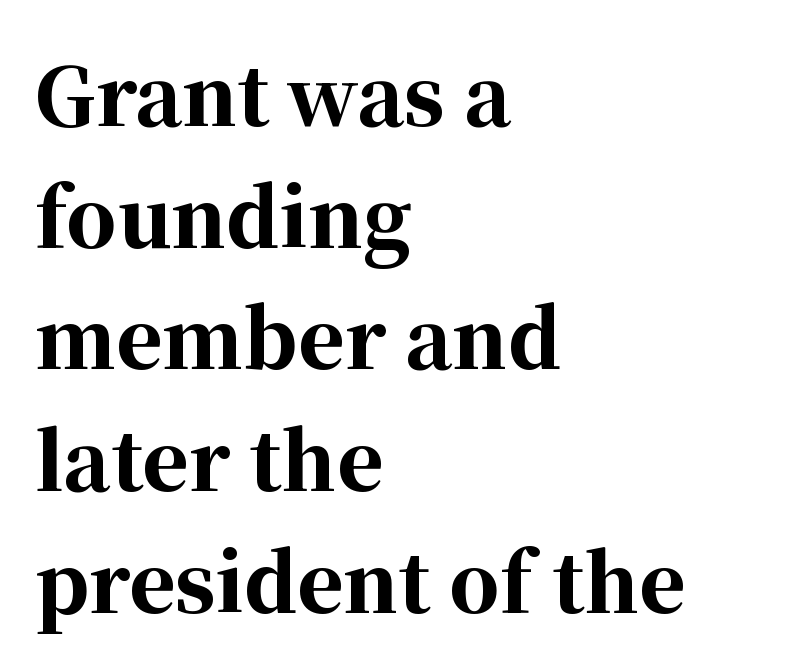
Q: Is the text bold? A: Yes.
Q: Is the text italic (slanted)? A: No, it is upright.
Q: Is the typeface a serif or a sans-serif typeface? A: Serif.
Q: Is the text underlined? A: No.
Q: How is the paragraph aligned? A: Left-aligned.
Q: Is the spacing between letters normal or unusually wide? A: Normal.
Q: Is the spacing between lines tight, normal or loose? A: Normal.
Q: Width (condensed, normal, or wide)? A: Normal.
Q: Stroke contrast? A: High.
Q: x-height? A: Medium.
Q: Monospaced? A: No.
